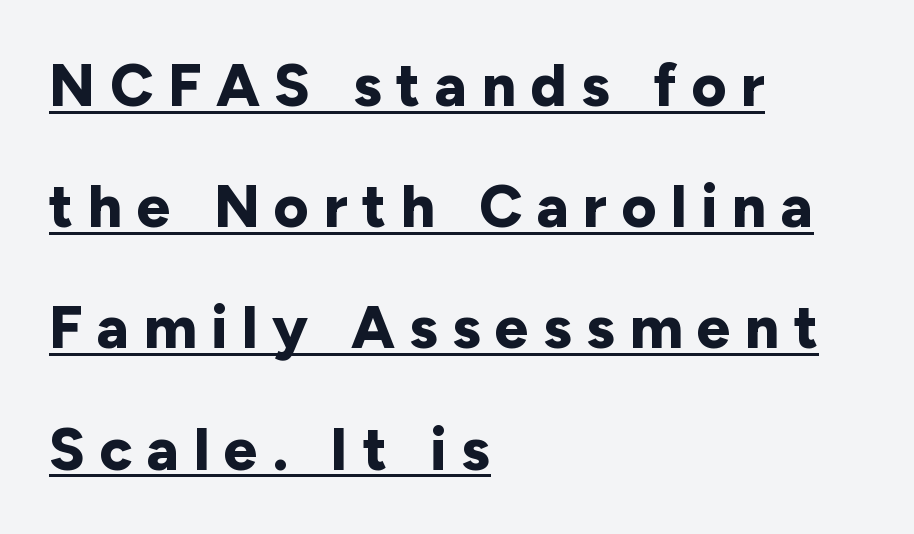
Q: Is the text bold? A: Yes.
Q: Is the text italic (slanted)? A: No, it is upright.
Q: Is the typeface a serif or a sans-serif typeface? A: Sans-serif.
Q: Is the text underlined? A: Yes.
Q: How is the paragraph aligned? A: Left-aligned.
Q: Is the spacing between letters normal or unusually wide? A: Unusually wide.
Q: Is the spacing between lines tight, normal or loose? A: Loose.
Q: Width (condensed, normal, or wide)? A: Normal.
Q: Stroke contrast? A: Low.
Q: x-height? A: Medium.
Q: Monospaced? A: No.
